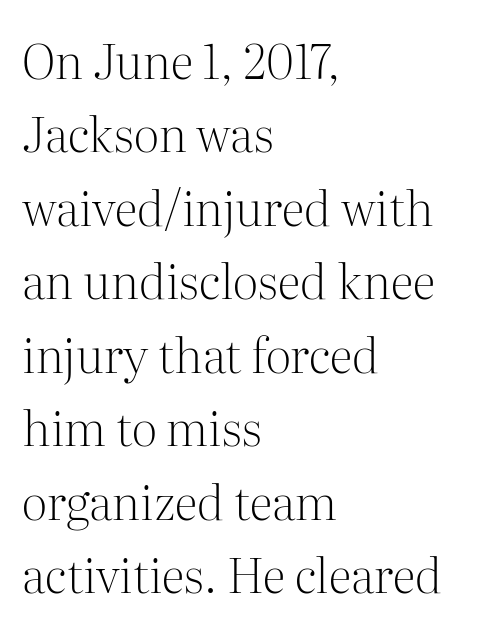
The image shows 48 px light serif type, upright; set left-aligned, normal line spacing (1.53x), normal letter spacing, not underlined; medium stroke contrast and a medium x-height.
